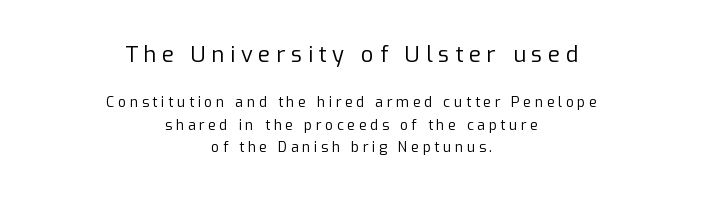
The image shows 22 px text type, upright; set centered, normal line spacing (1.61x), unusually wide letter spacing (+0.26 em), not underlined; the first (top) block is 1.57x larger.
